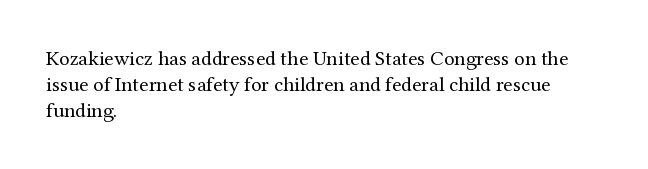
Q: Is the text bold? A: No.
Q: Is the text italic (slanted)? A: No, it is upright.
Q: Is the text underlined? A: No.
Q: How is the paragraph aligned? A: Left-aligned.
Q: Is the spacing between letters normal or unusually wide? A: Normal.
